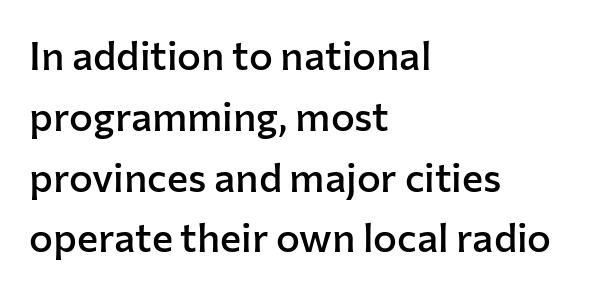
The image shows 40 px semibold sans-serif type, upright; set left-aligned, normal line spacing (1.52x), normal letter spacing, not underlined; low stroke contrast and a medium x-height.
